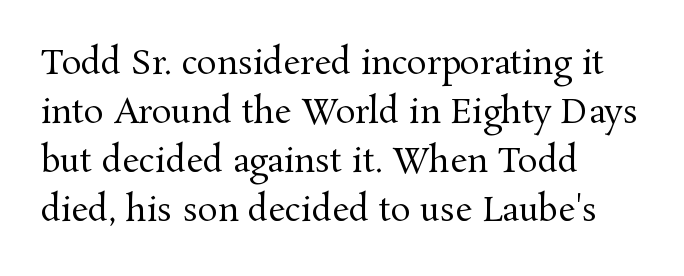
{"serif": "yes", "italic": "no", "bold": "no", "weight": "regular", "width": "normal", "stroke_contrast": "medium", "x_height": "medium", "monospaced": "no", "underline": "no", "align": "left", "line_spacing": "normal", "line_spacing_ratio": 1.48, "letter_spacing": "normal", "letter_spacing_em": 0.0, "glyph_px": 33}
